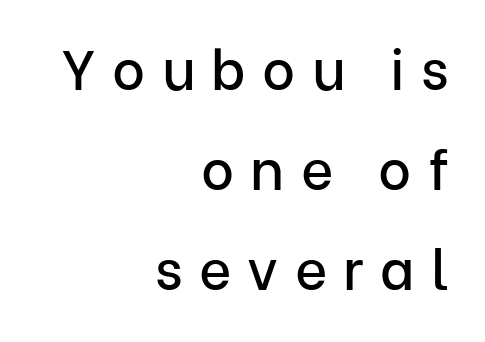
{"serif": "no", "italic": "no", "width": "normal", "stroke_contrast": "low", "x_height": "medium", "monospaced": "no", "underline": "no", "align": "right", "line_spacing_ratio": 1.79, "letter_spacing": "wide", "letter_spacing_em": 0.29, "glyph_px": 56}
